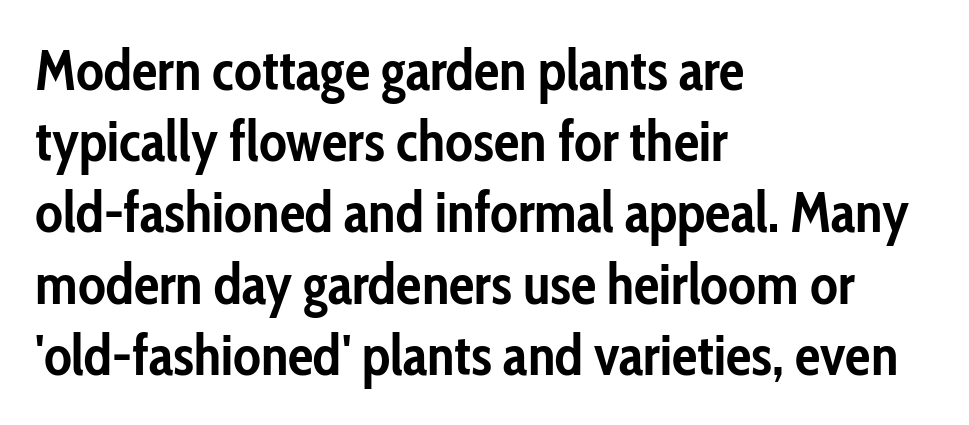
Q: Is the text bold? A: Yes.
Q: Is the text italic (slanted)? A: No, it is upright.
Q: Is the typeface a serif or a sans-serif typeface? A: Sans-serif.
Q: Is the text underlined? A: No.
Q: How is the paragraph aligned? A: Left-aligned.
Q: Is the spacing between letters normal or unusually wide? A: Normal.
Q: Is the spacing between lines tight, normal or loose? A: Normal.
Q: Width (condensed, normal, or wide)? A: Condensed.
Q: Stroke contrast? A: Low.
Q: x-height? A: Medium.
Q: Monospaced? A: No.
